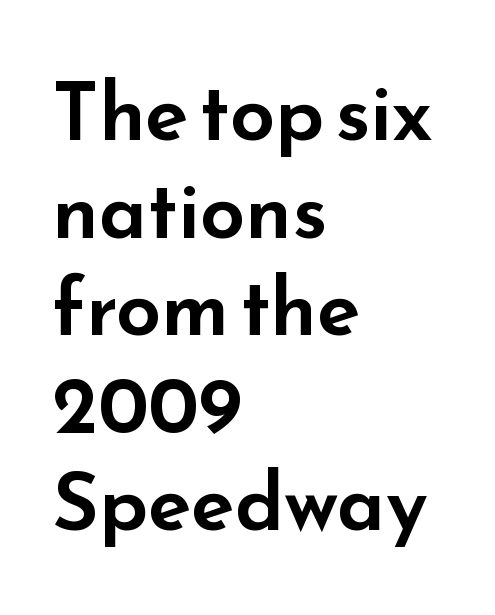
Q: Is the text italic (slanted)? A: No, it is upright.
Q: Is the typeface a serif or a sans-serif typeface? A: Sans-serif.
Q: Is the text underlined? A: No.
Q: How is the paragraph aligned? A: Left-aligned.
Q: Is the spacing between letters normal or unusually wide? A: Normal.
Q: Width (condensed, normal, or wide)? A: Wide.
Q: Stroke contrast? A: Low.
Q: x-height? A: Small.
Q: Monospaced? A: No.
